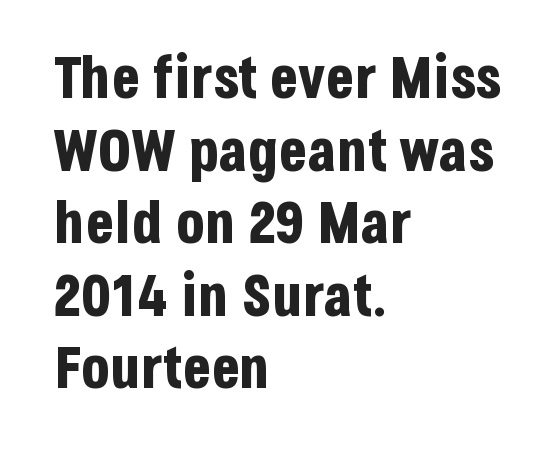
{"serif": "no", "italic": "no", "bold": "yes", "weight": "bold", "width": "condensed", "stroke_contrast": "low", "x_height": "large", "monospaced": "no", "underline": "no", "align": "left", "line_spacing_ratio": 1.23, "letter_spacing": "normal", "letter_spacing_em": 0.0, "glyph_px": 59}
